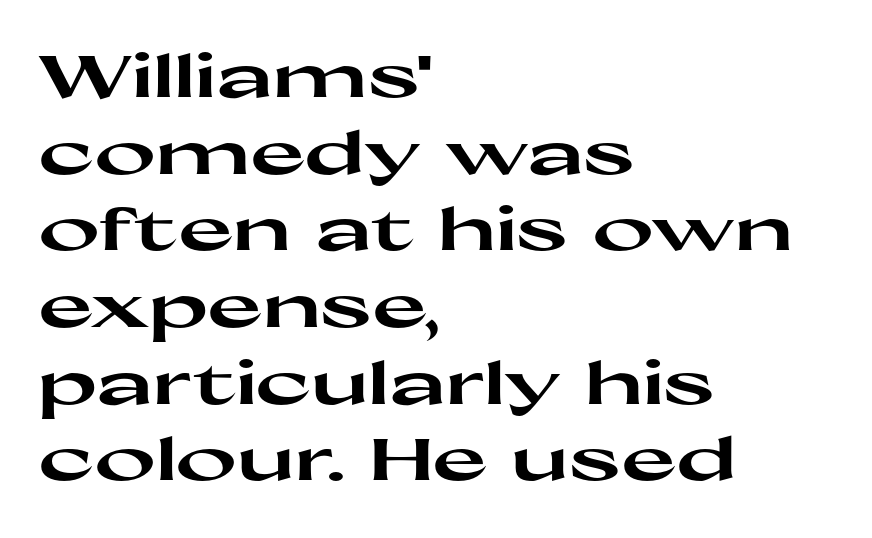
{"serif": "no", "italic": "no", "bold": "yes", "weight": "heavy", "width": "wide", "stroke_contrast": "high", "x_height": "medium", "monospaced": "no", "underline": "no", "align": "left", "line_spacing": "normal", "line_spacing_ratio": 1.3, "letter_spacing": "normal", "letter_spacing_em": 0.0, "glyph_px": 59}
